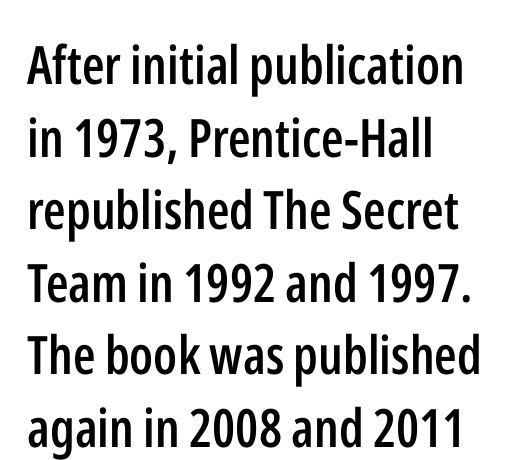
{"serif": "no", "italic": "no", "bold": "semi", "weight": "semibold", "width": "condensed", "stroke_contrast": "low", "x_height": "medium", "monospaced": "no", "underline": "no", "align": "left", "line_spacing": "normal", "line_spacing_ratio": 1.37, "letter_spacing": "normal", "letter_spacing_em": 0.0, "glyph_px": 53}
